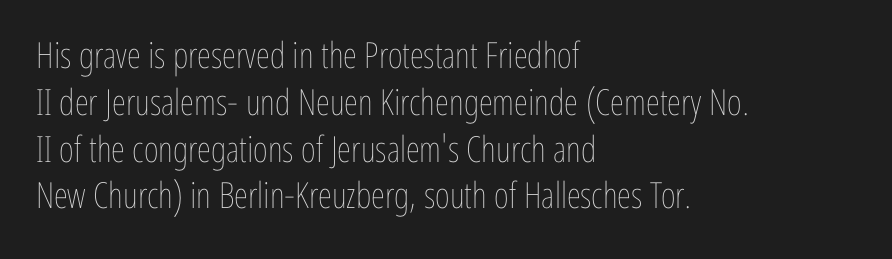
Q: Is the text bold? A: No.
Q: Is the text italic (slanted)? A: No, it is upright.
Q: Is the text underlined? A: No.
Q: How is the paragraph aligned? A: Left-aligned.
Q: Is the spacing between letters normal or unusually wide? A: Normal.
Q: Is the spacing between lines tight, normal or loose? A: Normal.
Q: Width (condensed, normal, or wide)? A: Condensed.
Q: Stroke contrast? A: Low.
Q: x-height? A: Medium.
Q: Monospaced? A: No.
